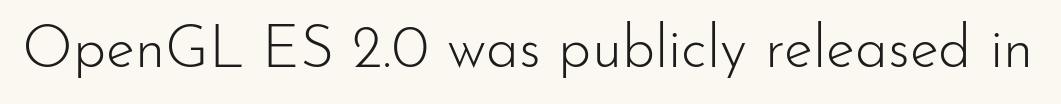
{"serif": "no", "italic": "no", "bold": "no", "weight": "light", "width": "normal", "stroke_contrast": "low", "x_height": "small", "monospaced": "no", "underline": "no", "letter_spacing": "normal", "letter_spacing_em": 0.0, "glyph_px": 59}
